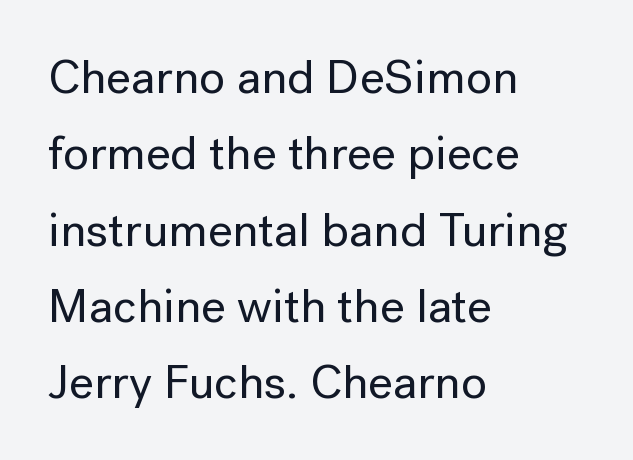
Q: Is the text italic (slanted)? A: No, it is upright.
Q: Is the typeface a serif or a sans-serif typeface? A: Sans-serif.
Q: Is the text underlined? A: No.
Q: How is the paragraph aligned? A: Left-aligned.
Q: Is the spacing between letters normal or unusually wide? A: Normal.
Q: Is the spacing between lines tight, normal or loose? A: Normal.
Q: Width (condensed, normal, or wide)? A: Normal.
Q: Stroke contrast? A: Low.
Q: x-height? A: Medium.
Q: Monospaced? A: No.
